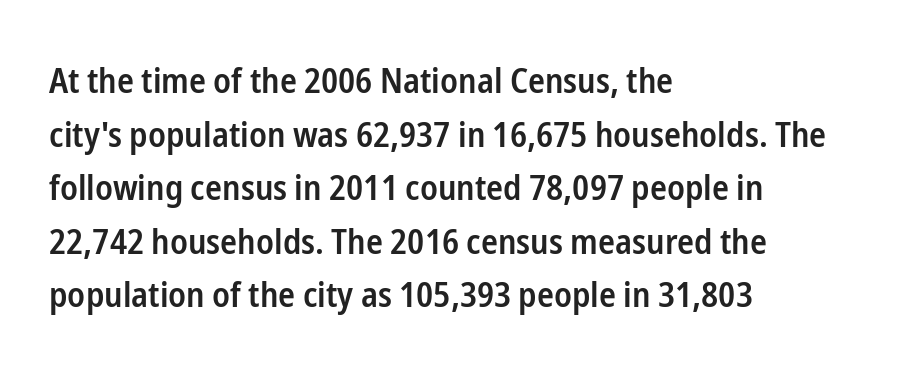
The image shows 35 px semibold, condensed sans-serif type, upright; set left-aligned, normal line spacing (1.53x), normal letter spacing, not underlined; low stroke contrast and a medium x-height.
